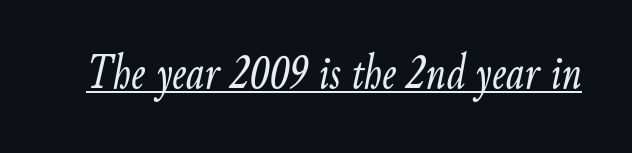
Q: Is the text bold? A: No.
Q: Is the text italic (slanted)? A: Yes, it leans right by about 9 degrees.
Q: Is the text underlined? A: Yes.
Q: Is the spacing between letters normal or unusually wide? A: Normal.
Q: Width (condensed, normal, or wide)? A: Condensed.
Q: Stroke contrast? A: Low.
Q: x-height? A: Small.
Q: Monospaced? A: No.
